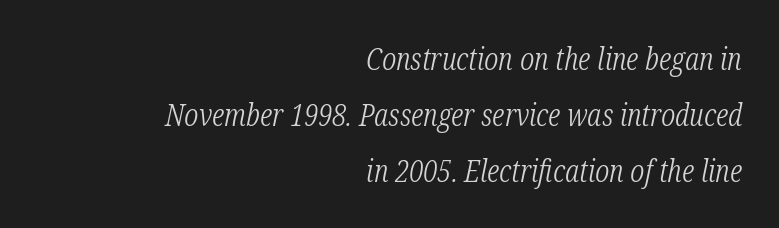
The image shows 30 px light, condensed serif type, italic (leaning right); set right-aligned, line spacing 1.86x, normal letter spacing, not underlined; low stroke contrast and a medium x-height.
